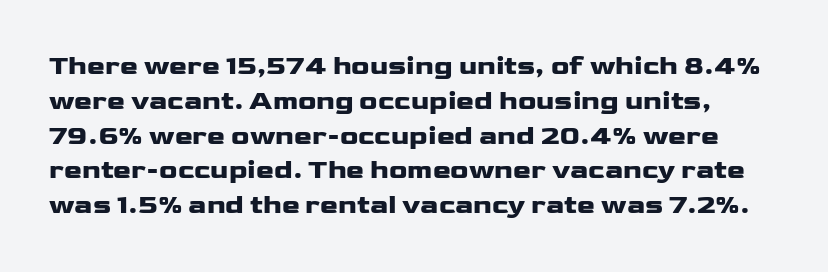
{"italic": "no", "bold": "yes", "underline": "no", "line_spacing": "normal", "line_spacing_ratio": 1.29, "letter_spacing": "normal", "letter_spacing_em": 0.0, "glyph_px": 27}
